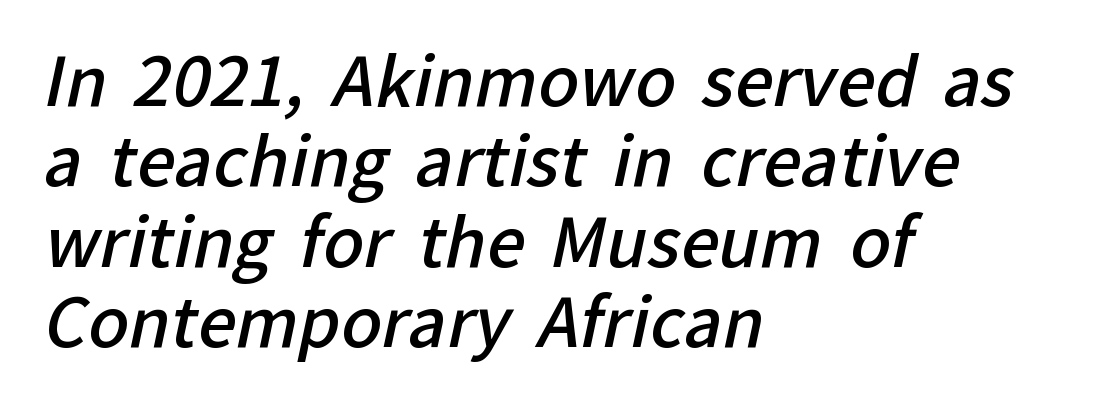
Q: Is the text bold? A: Semi-bold.
Q: Is the typeface a serif or a sans-serif typeface? A: Sans-serif.
Q: Is the text underlined? A: No.
Q: How is the paragraph aligned? A: Left-aligned.
Q: Is the spacing between letters normal or unusually wide? A: Normal.
Q: Width (condensed, normal, or wide)? A: Normal.
Q: Stroke contrast? A: Low.
Q: x-height? A: Medium.
Q: Monospaced? A: No.
